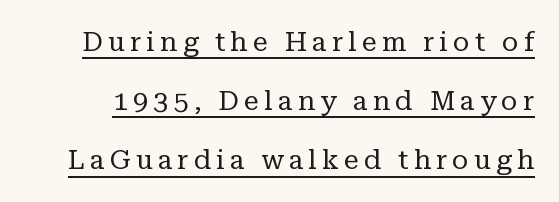
Vertical stems look standard width or narrower in stroke. Posture: upright roman. A typesetter would call this leading open, well beyond the default. Underlining? Definitely there.
